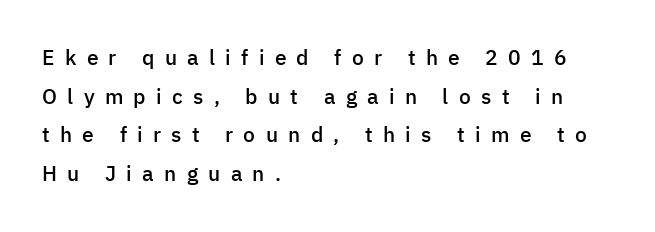
Does the weight exceed regular? Yes, but only to semibold. The rag falls on the right side of this text block. You can tell it's not italic because the verticals are truly vertical. The line texture is sparse and dotted thanks to wide tracking. Rule under the text: the space is simply empty.
